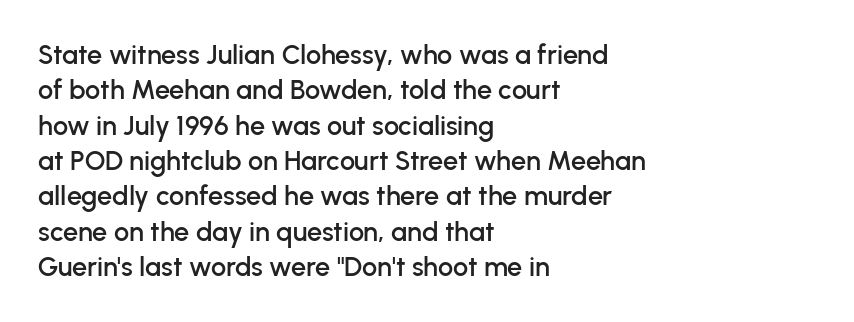
{"italic": "no", "underline": "no", "align": "left", "line_spacing": "normal", "line_spacing_ratio": 1.31, "letter_spacing": "normal", "letter_spacing_em": 0.0, "glyph_px": 27}
